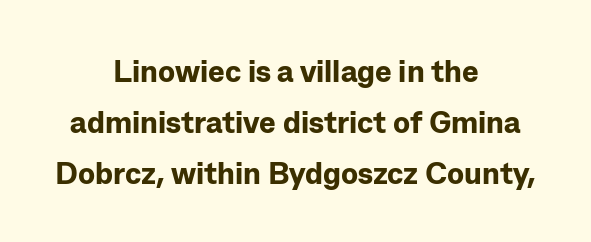
The image shows 31 px bold sans-serif type, upright; set centered, normal line spacing (1.65x), normal letter spacing, not underlined; low stroke contrast and a medium x-height.
